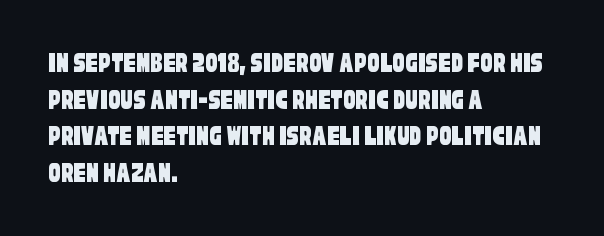
The rendering shows plain stroke endings on the letterforms — a sans-serif design. Caption: standard tracking, unaltered. Is this a fixed-width face? No — the glyphs have proportional, varying widths. Just letters on the line, the space beneath them empty. Horizontally, the lines are justified to the leading edge only.
